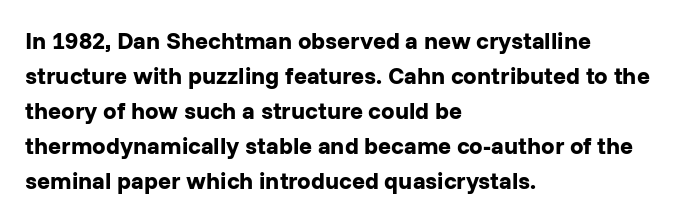
{"italic": "no", "bold": "yes", "underline": "no", "align": "left", "line_spacing": "normal", "line_spacing_ratio": 1.46, "letter_spacing": "normal", "letter_spacing_em": 0.0, "glyph_px": 24}
